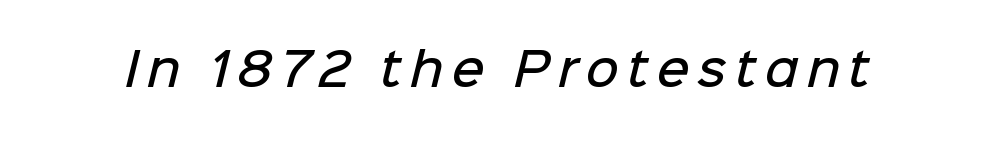
No word sits above an underline. Proportional: the letters do not fall into vertical columns. A semibold gives these letters moderate extra thickness, short of bold. Note: no serifs on the glyphs.
